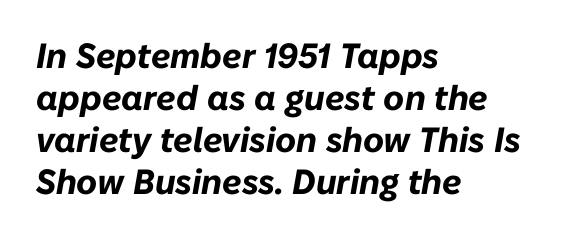
The image shows 35 px bold type, italic (leaning right); set left-aligned, line spacing 1.2x, normal letter spacing, not underlined; low stroke contrast and a medium x-height.
